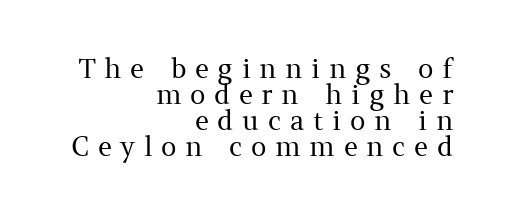
The font is comparable to plain body text, perhaps lighter. The line texture is sparse and dotted thanks to wide tracking. Has an underline been added? It has not. Notice how the stems are strictly vertical — no italics here.
